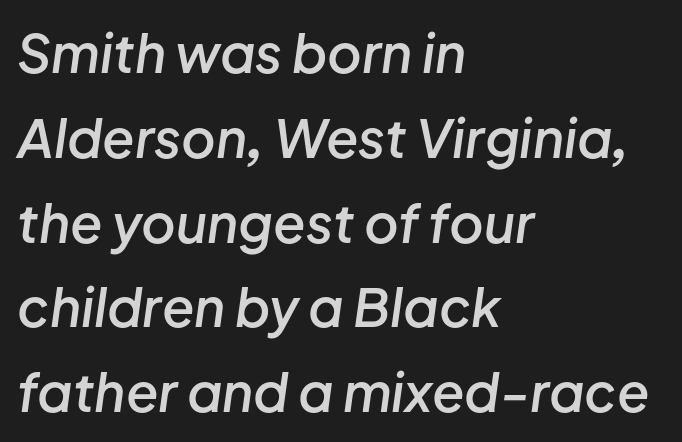
The glyphs look as if they've been sheared to an angle. The letters are semibold — heavier than regular but short of a full bold. The specimen omits any rule beneath the text block's lines. Line starts are locked; line ends wander.
